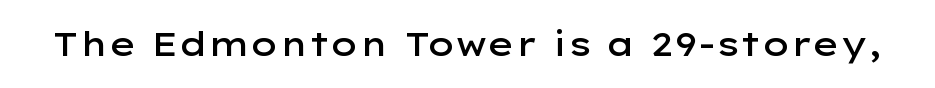
Q: Is the text bold? A: Semi-bold.
Q: Is the text italic (slanted)? A: No, it is upright.
Q: Is the typeface a serif or a sans-serif typeface? A: Sans-serif.
Q: Is the text underlined? A: No.
Q: Is the spacing between letters normal or unusually wide? A: Normal.
Q: Width (condensed, normal, or wide)? A: Wide.
Q: Stroke contrast? A: Low.
Q: x-height? A: Medium.
Q: Monospaced? A: No.
